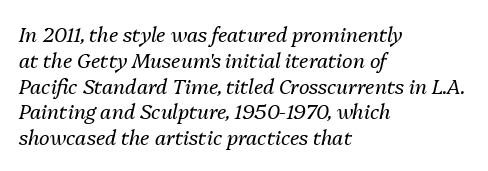
Each stroke keeps to a modest, everyday thickness or less. Is the type slanted? Yes — the strokes lean at a clear angle. In CSS terms this would be text-align: left. A bare baseline throughout the passage. Leading: standard.
